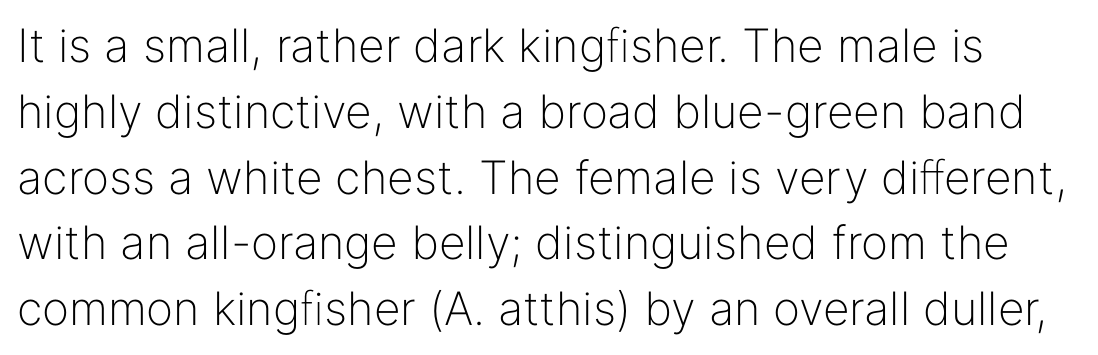
The axis of the letterforms is exactly vertical. Is this a fixed-width face? No — the glyphs have proportional, varying widths. Inter-character spacing is left at the font's built-in metrics. Letterform terminals end flat and unadorned throughout the passage.
